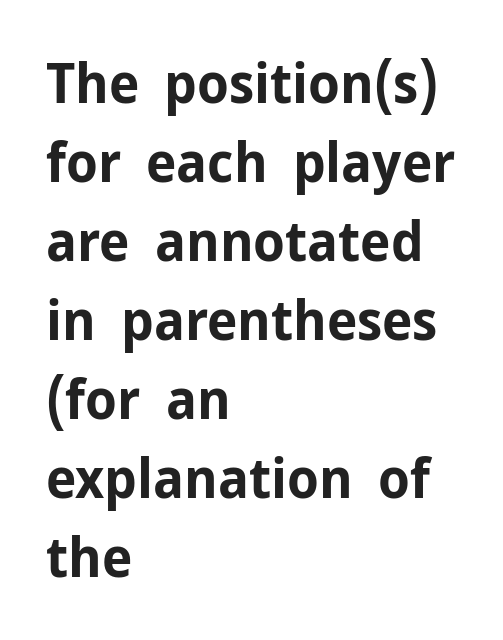
{"serif": "no", "italic": "no", "bold": "yes", "weight": "bold", "width": "normal", "stroke_contrast": "low", "x_height": "medium", "monospaced": "no", "underline": "no", "align": "left", "line_spacing": "normal", "line_spacing_ratio": 1.41, "letter_spacing": "normal", "letter_spacing_em": 0.0, "glyph_px": 56}
